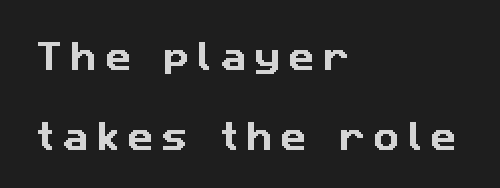
Q: Is the typeface a serif or a sans-serif typeface? A: Sans-serif.
Q: Is the text underlined? A: No.
Q: How is the paragraph aligned? A: Left-aligned.
Q: Is the spacing between letters normal or unusually wide? A: Unusually wide.
Q: Is the spacing between lines tight, normal or loose? A: Loose.
Q: Width (condensed, normal, or wide)? A: Normal.
Q: Stroke contrast? A: Low.
Q: x-height? A: Medium.
Q: Monospaced? A: No.
